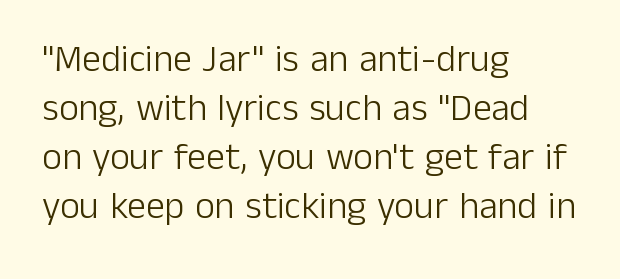
Every character sits straight up, as roman type does. The letters sit at their default tracking, neither squeezed nor spread. Visually the block forms a straight wall on the left and a jagged coastline on the right. This sample has the flowing, uneven cadence of proportional lettering.
